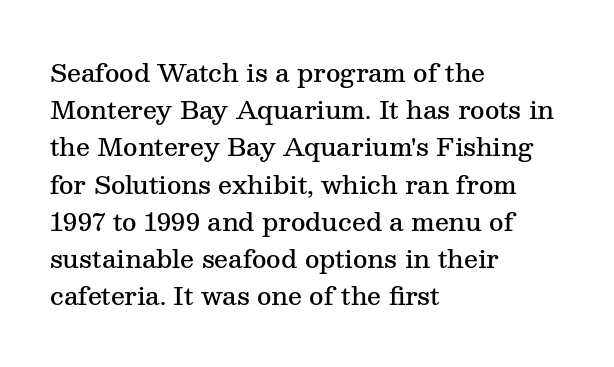
Normally led — the rows are evenly, conventionally spaced. Strokes here are thickened, but only to semibold level. Tracking value appears to be zero — textbook default spacing. A roman cut, with each character standing at attention. Teacher's note: observe the even left margin — that is flush-left alignment.
